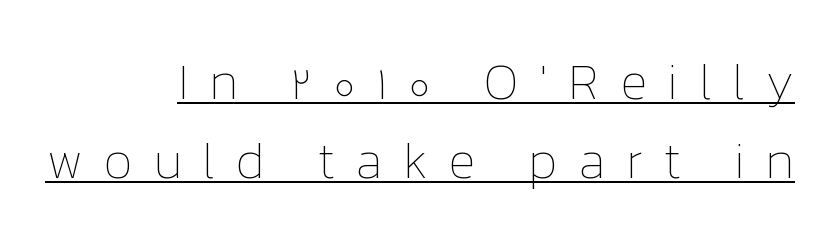
Q: Is the text bold? A: No.
Q: Is the text italic (slanted)? A: No, it is upright.
Q: Is the text underlined? A: Yes.
Q: How is the paragraph aligned? A: Right-aligned.
Q: Is the spacing between letters normal or unusually wide? A: Unusually wide.
Q: Is the spacing between lines tight, normal or loose? A: Normal.
Q: Width (condensed, normal, or wide)? A: Normal.
Q: Stroke contrast? A: Low.
Q: x-height? A: Medium.
Q: Monospaced? A: No.
